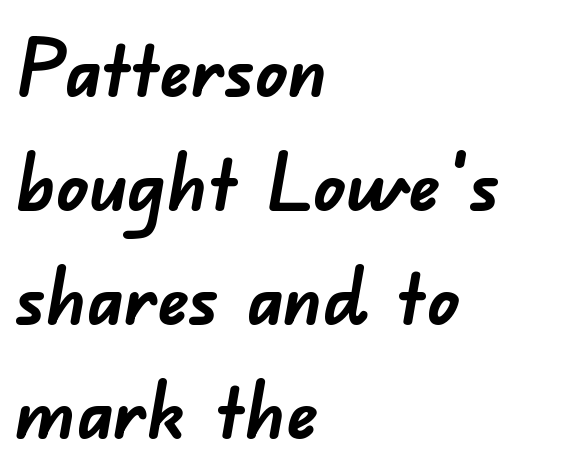
{"serif": "no", "bold": "yes", "weight": "semibold", "width": "normal", "stroke_contrast": "low", "x_height": "small", "monospaced": "no", "underline": "no", "align": "left", "line_spacing": "normal", "line_spacing_ratio": 1.46, "letter_spacing": "normal", "letter_spacing_em": 0.0, "glyph_px": 78}
